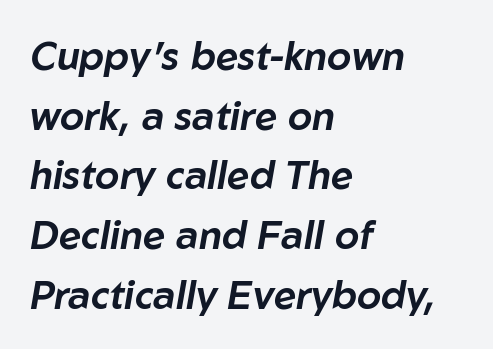
Compared with typical paragraphs, the rows here are spaced about the same. Note the varied advance widths — an 'i' is clearly narrower than an 'm'. The text block is weighted toward the left margin, trailing off unevenly rightward. Type without underlining. This rendering leaves character spacing at its baseline value.
